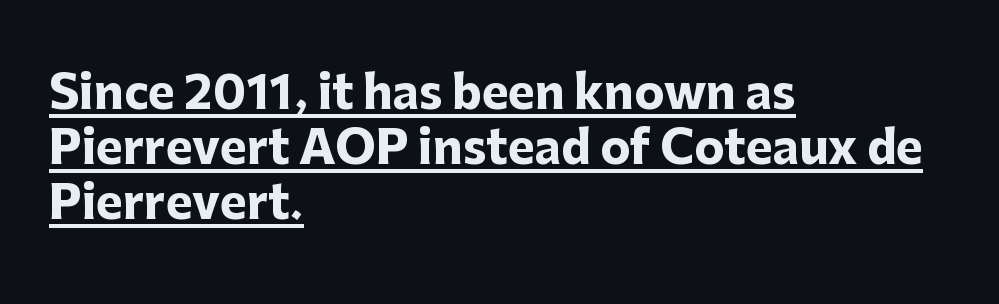
The image shows 45 px heavy sans-serif type, upright; set left-aligned, line spacing 1.22x, normal letter spacing, underlined; low stroke contrast and a medium x-height.
